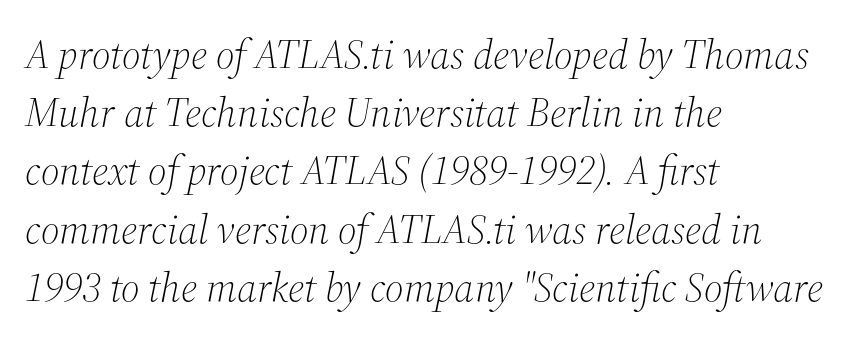
{"serif": "yes", "italic": "yes", "lean": "right", "slant_degrees": 12, "bold": "no", "weight": "light", "width": "normal", "stroke_contrast": "medium", "x_height": "medium", "monospaced": "no", "underline": "no", "align": "left", "line_spacing": "normal", "line_spacing_ratio": 1.42, "letter_spacing": "normal", "letter_spacing_em": 0.0, "glyph_px": 41}
